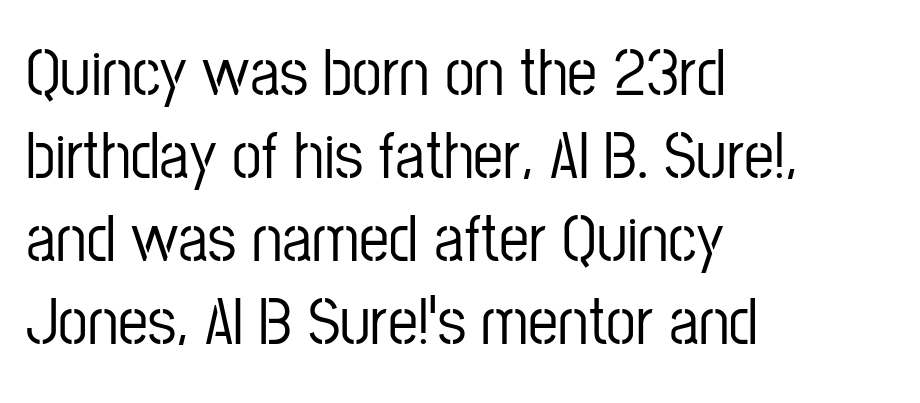
{"serif": "no", "italic": "no", "width": "condensed", "stroke_contrast": "low", "x_height": "medium", "monospaced": "no", "underline": "no", "align": "left", "line_spacing_ratio": 1.24, "letter_spacing": "normal", "letter_spacing_em": 0.0, "glyph_px": 67}
